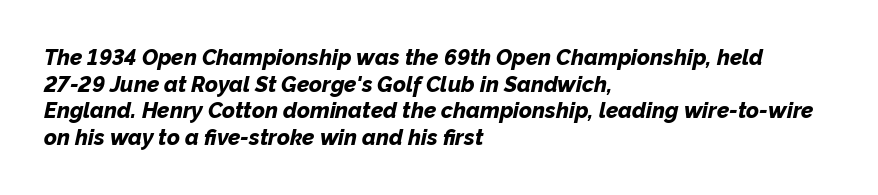
{"italic": "yes", "lean": "right", "slant_degrees": 12, "bold": "yes", "underline": "no", "align": "left", "line_spacing_ratio": 1.21, "letter_spacing": "normal", "letter_spacing_em": 0.0, "glyph_px": 22}
